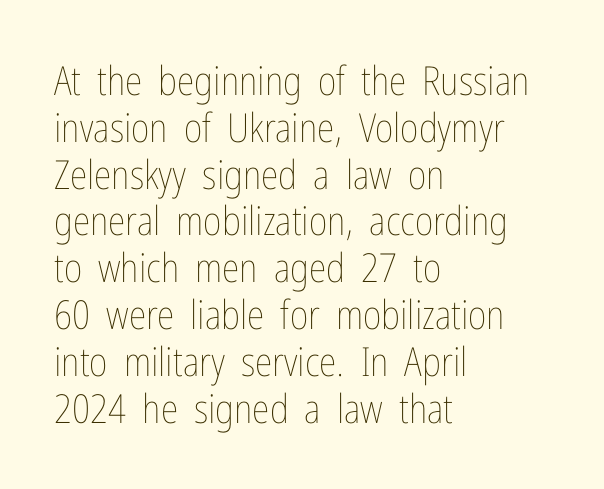
No extra ink here — the face is not bold. Each line starts at the same left margin while the right side varies. A typesetter would mark this as roman, not italic. The space beneath each line is pristine and unruled. The gaps between neighbouring characters are ordinary and unremarkable.
